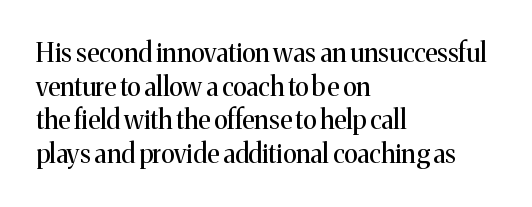
{"italic": "no", "bold": "no", "underline": "no", "align": "left", "line_spacing": "normal", "line_spacing_ratio": 1.29, "letter_spacing": "normal", "letter_spacing_em": 0.0, "glyph_px": 26}
